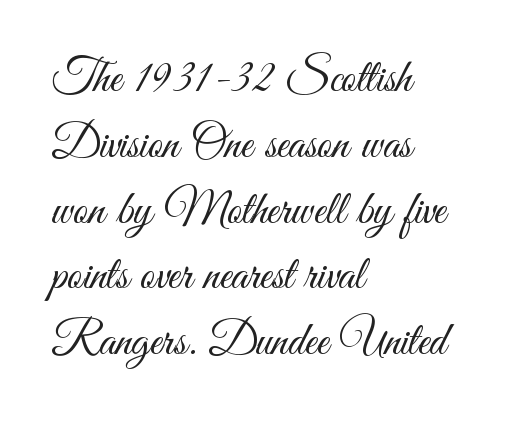
The image shows 47 px light, condensed sans-serif type; set left-aligned, normal line spacing (1.4x), normal letter spacing, not underlined; medium stroke contrast and a small x-height.
